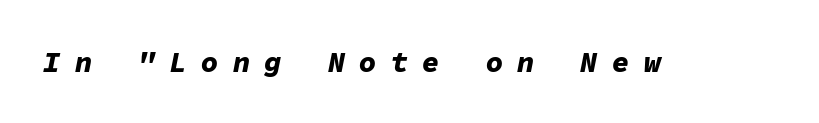
The image shows 29 px bold type, italic (leaning right), monospaced; set unusually wide letter spacing (+0.49 em), not underlined; low stroke contrast and a medium x-height.
